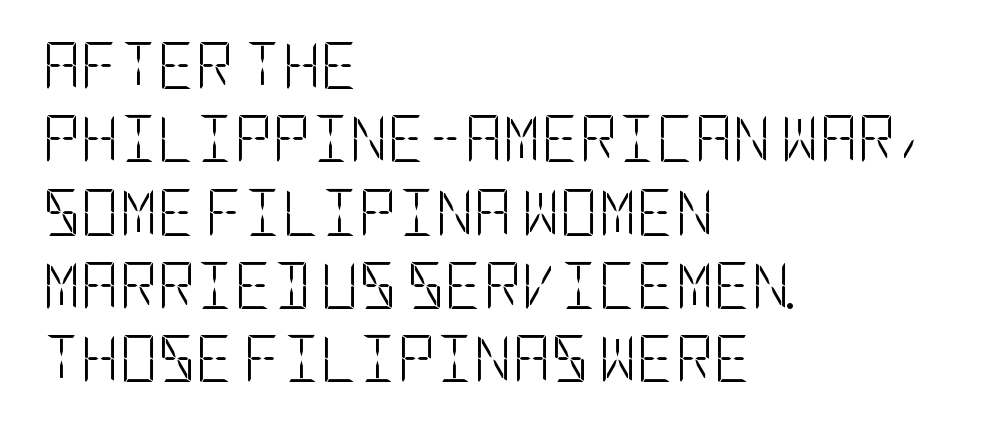
{"serif": "no", "italic": "no", "bold": "no", "weight": "light", "width": "condensed", "stroke_contrast": "low", "x_height": "large", "underline": "no", "align": "left", "line_spacing": "normal", "line_spacing_ratio": 1.56, "letter_spacing": "normal", "letter_spacing_em": 0.0, "glyph_px": 47}
